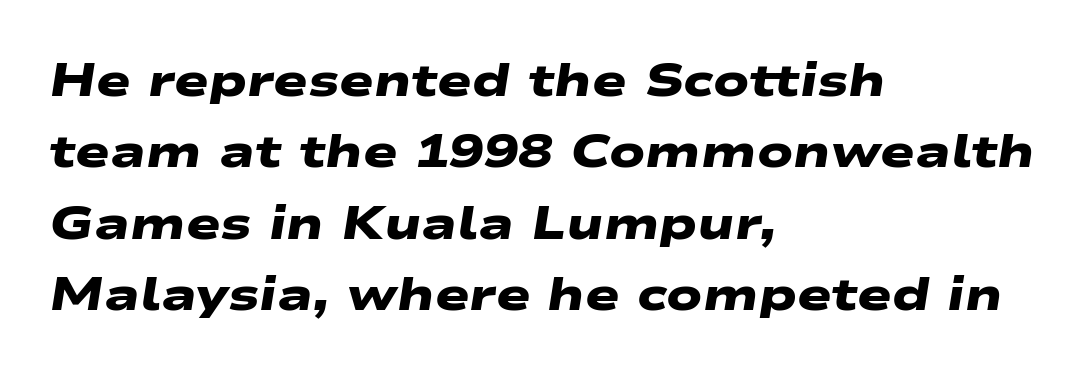
Heft: maximum for text — a bold. A normal amount of white space separates one row of letters from the next. Observe the ordinary spacing: letters are neighbours, not strangers. Each letter keeps its own natural width here, so spacing adapts to shape. Lines of text with bare space underneath. Visually the block forms a straight wall on the left and a jagged coastline on the right.
